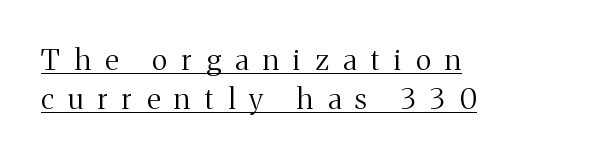
Q: Is the text bold? A: No.
Q: Is the text italic (slanted)? A: No, it is upright.
Q: Is the typeface a serif or a sans-serif typeface? A: Serif.
Q: Is the text underlined? A: Yes.
Q: How is the paragraph aligned? A: Left-aligned.
Q: Is the spacing between letters normal or unusually wide? A: Unusually wide.
Q: Is the spacing between lines tight, normal or loose? A: Normal.
Q: Width (condensed, normal, or wide)? A: Normal.
Q: Stroke contrast? A: Medium.
Q: x-height? A: Medium.
Q: Monospaced? A: No.
